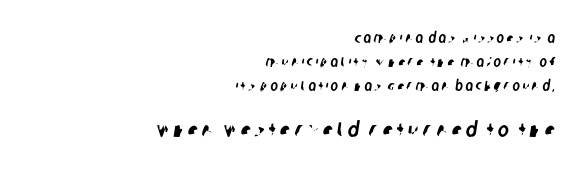
The rag falls on the left side of this text block. The leading is moderate, giving the passage an even texture. Does the bottom block carry the larger type? Yes, it does. No word sits above an underline.
